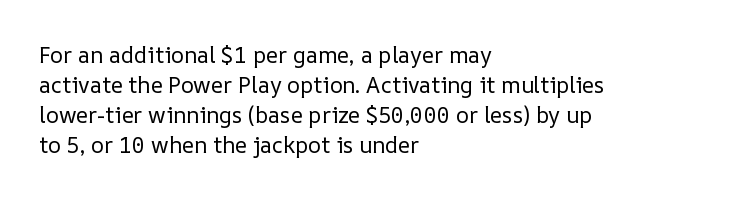
Q: Is the text bold? A: No.
Q: Is the text italic (slanted)? A: No, it is upright.
Q: Is the text underlined? A: No.
Q: How is the paragraph aligned? A: Left-aligned.
Q: Is the spacing between letters normal or unusually wide? A: Normal.
Q: Is the spacing between lines tight, normal or loose? A: Normal.
